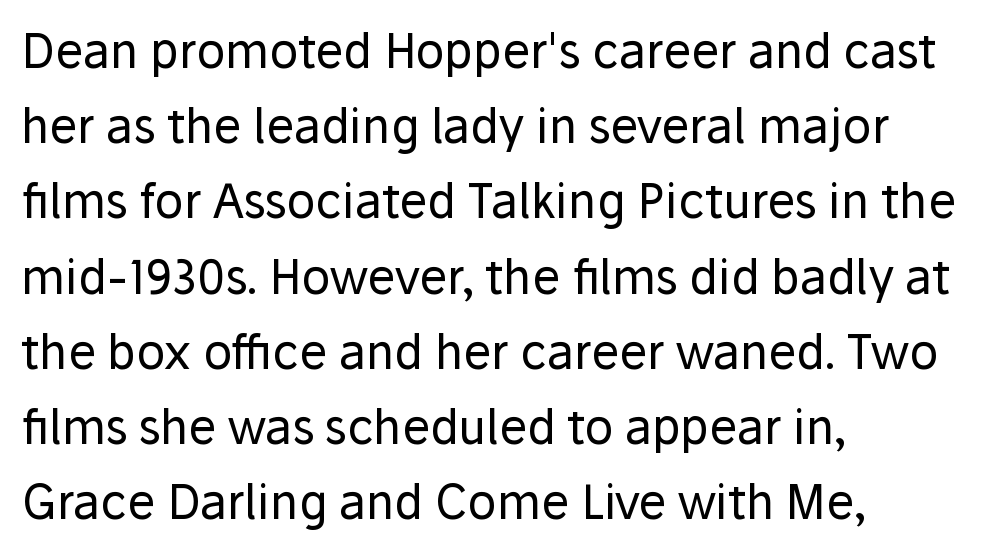
Grotesque or geometric, the face here clearly has no serifs. Descenders hang freely into open space. Line starts are locked; line ends wander. Notice how the stems are strictly vertical — no italics here. A quiet, ordinary-to-light weight characterises the typeface. Letter spacing: default.
